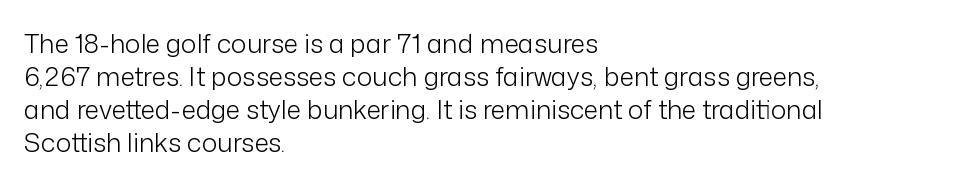
{"italic": "no", "bold": "no", "underline": "no", "align": "left", "line_spacing": "normal", "line_spacing_ratio": 1.27, "letter_spacing": "normal", "letter_spacing_em": 0.0, "glyph_px": 26}
